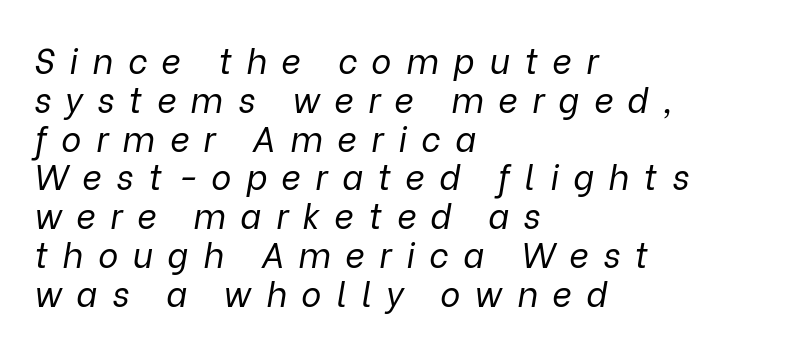
Designer's note — italics engaged. Compared with a centered layout, this one pins lines to the left instead. No chunkiness to these letters — they're not bold. The baseline area is clear.
